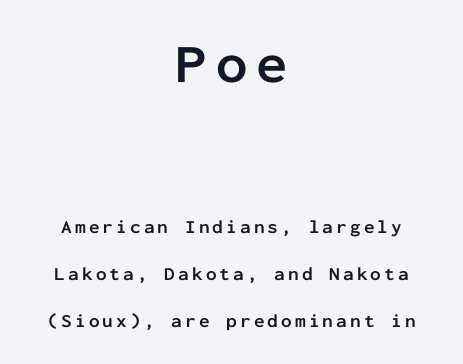
{"serif": "no", "italic": "no", "bold": "yes", "weight": "semibold", "width": "normal", "stroke_contrast": "low", "x_height": "medium", "monospaced": "yes", "underline": "no", "align": "center", "line_spacing": "loose", "line_spacing_ratio": 2.47, "larger_block": "first", "size_ratio": 2.95, "glyph_px": 56}
